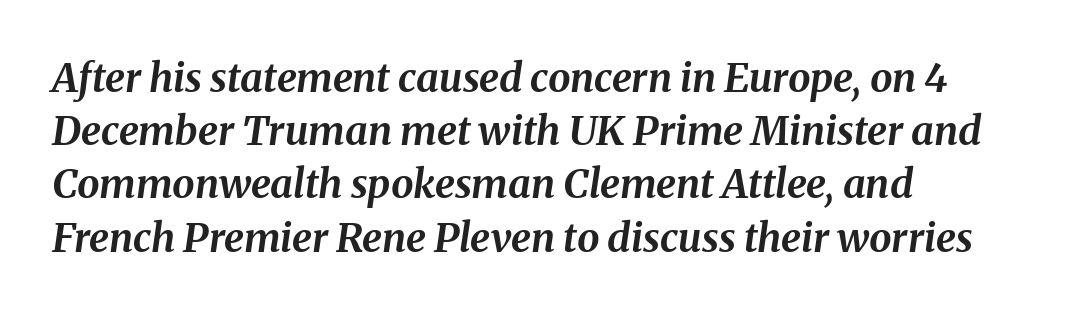
The area under the type is left untouched. The leading is moderate, giving the passage an even texture. Chunky letters — that's bold for sure. Designer's note — italics engaged. Look at the tracking — it's just the regular setting, nothing added. Do the characters align in a grid? No, the font is proportional.
